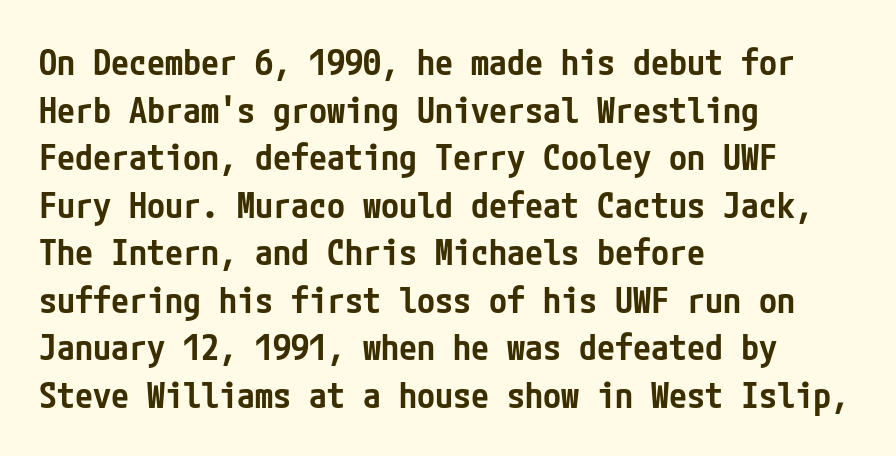
Q: Is the text bold? A: Semi-bold.
Q: Is the text italic (slanted)? A: No, it is upright.
Q: Is the typeface a serif or a sans-serif typeface? A: Sans-serif.
Q: Is the text underlined? A: No.
Q: How is the paragraph aligned? A: Left-aligned.
Q: Is the spacing between letters normal or unusually wide? A: Normal.
Q: Is the spacing between lines tight, normal or loose? A: Normal.
Q: Width (condensed, normal, or wide)? A: Condensed.
Q: Stroke contrast? A: Low.
Q: x-height? A: Medium.
